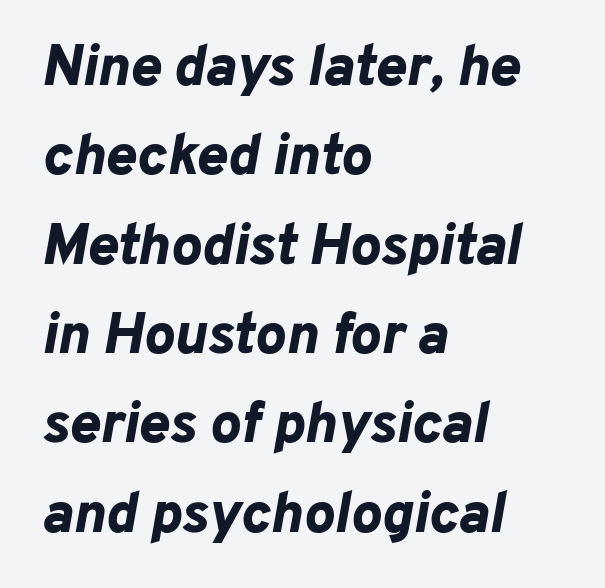
The image shows 58 px bold type, italic (leaning right); set left-aligned, normal line spacing (1.54x), normal letter spacing, not underlined; low stroke contrast and a medium x-height.
